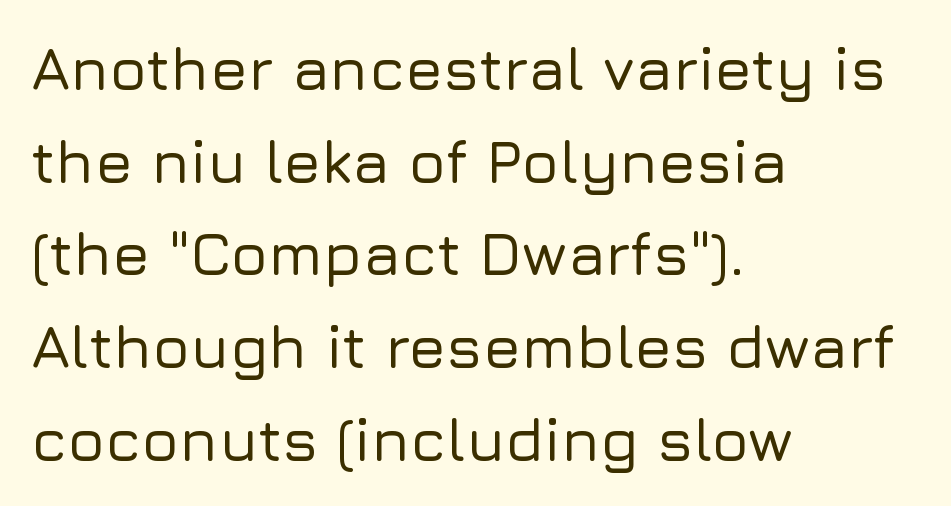
Think of a printed novel: that variable character pitch is what you see here. Each letter's strokes conclude bluntly, with no projecting serifs. Glyph-to-glyph distance matches everyday printed text. The compositor pushed each line to the left boundary.
